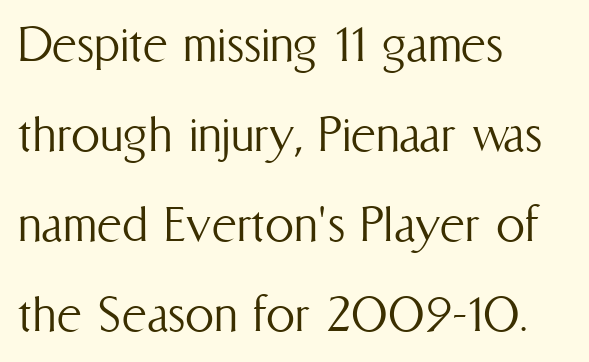
Q: Is the text bold? A: No.
Q: Is the text italic (slanted)? A: No, it is upright.
Q: Is the text underlined? A: No.
Q: How is the paragraph aligned? A: Left-aligned.
Q: Is the spacing between letters normal or unusually wide? A: Normal.
Q: Is the spacing between lines tight, normal or loose? A: Normal.
Q: Width (condensed, normal, or wide)? A: Condensed.
Q: Stroke contrast? A: Medium.
Q: x-height? A: Medium.
Q: Monospaced? A: No.
